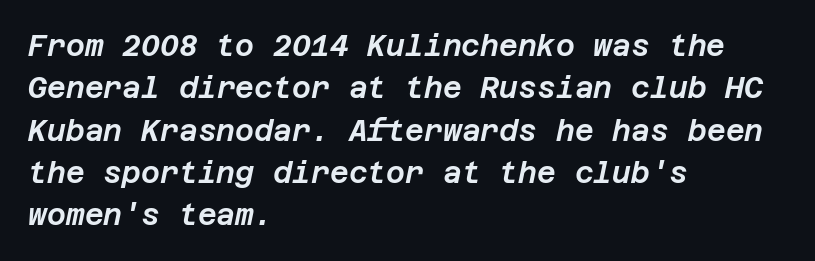
The image shows 29 px text type, italic (leaning right); set left-aligned, normal line spacing (1.46x), normal letter spacing, not underlined; low stroke contrast and a large x-height.
